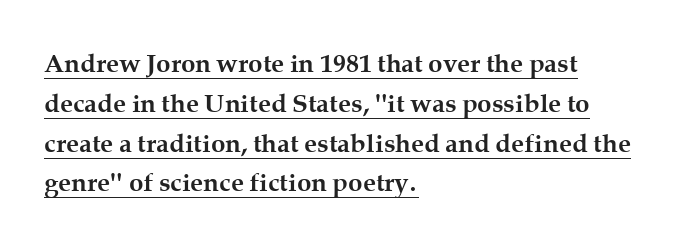
Q: Is the text bold? A: Yes.
Q: Is the text italic (slanted)? A: No, it is upright.
Q: Is the text underlined? A: Yes.
Q: How is the paragraph aligned? A: Left-aligned.
Q: Is the spacing between letters normal or unusually wide? A: Normal.
Q: Is the spacing between lines tight, normal or loose? A: Normal.
